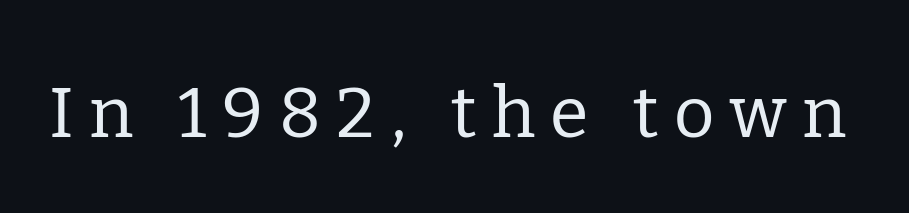
{"serif": "yes", "italic": "no", "bold": "no", "weight": "regular", "width": "normal", "stroke_contrast": "low", "x_height": "medium", "monospaced": "no", "underline": "no", "letter_spacing": "wide", "letter_spacing_em": 0.22, "glyph_px": 70}
